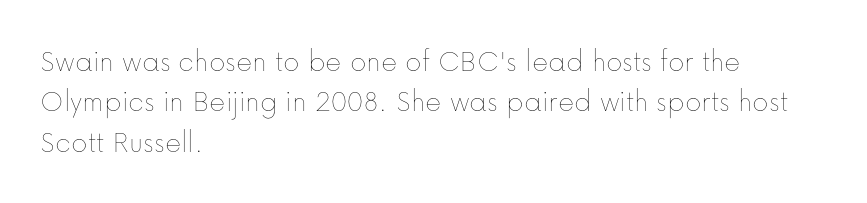
The image shows 31 px thin type, upright; set left-aligned, normal line spacing (1.3x), normal letter spacing, not underlined; low stroke contrast and a medium x-height.
